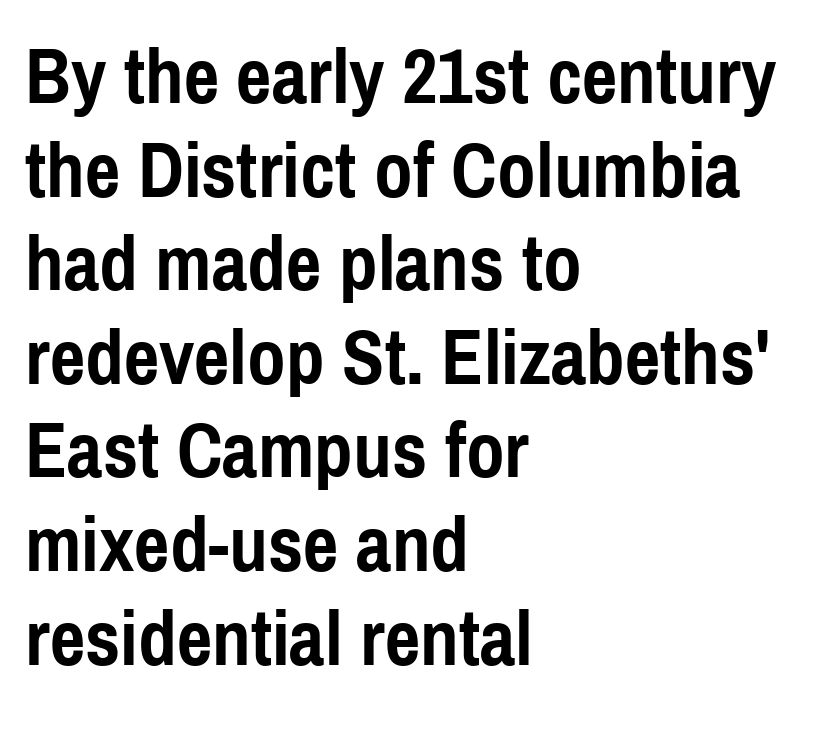
The image shows 78 px semibold, condensed sans-serif type, upright; set left-aligned, line spacing 1.2x, normal letter spacing, not underlined; a medium x-height.
